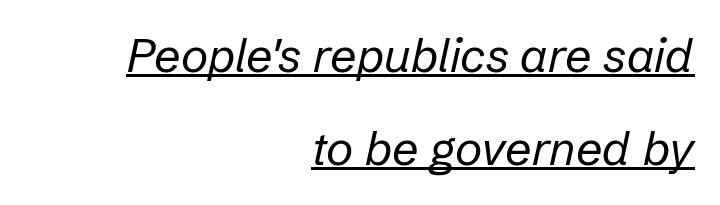
{"italic": "yes", "lean": "right", "slant_degrees": 12, "bold": "no", "weight": "regular", "width": "normal", "stroke_contrast": "low", "x_height": "medium", "monospaced": "no", "underline": "yes", "align": "right", "line_spacing": "loose", "line_spacing_ratio": 1.98, "letter_spacing": "normal", "letter_spacing_em": 0.0, "glyph_px": 47}
